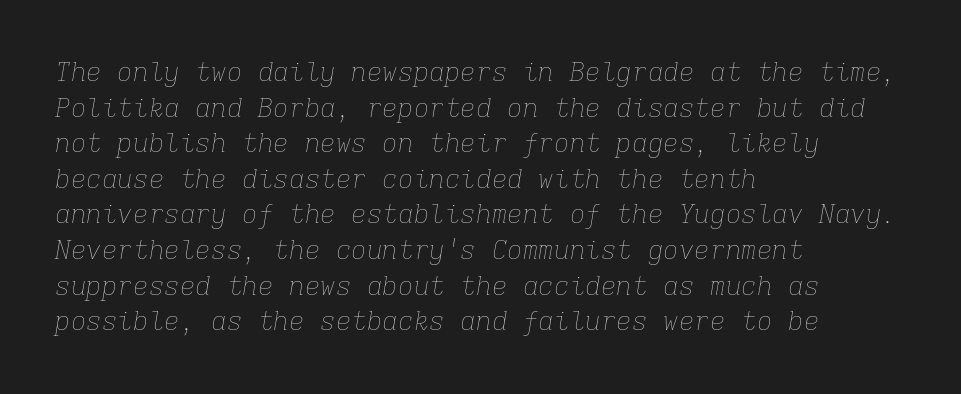
Q: Is the text bold? A: No.
Q: Is the text italic (slanted)? A: Yes, it leans right by about 9 degrees.
Q: Is the text underlined? A: No.
Q: How is the paragraph aligned? A: Left-aligned.
Q: Is the spacing between letters normal or unusually wide? A: Normal.
Q: Is the spacing between lines tight, normal or loose? A: Normal.
